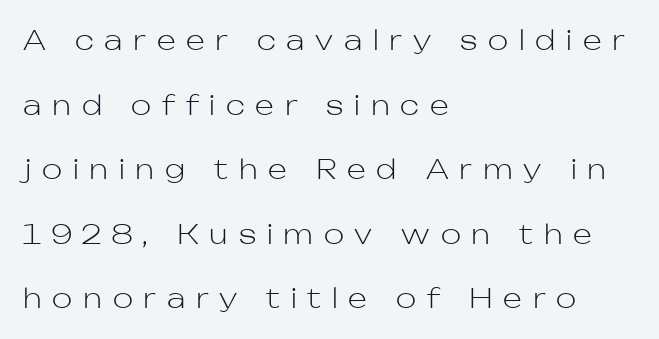
The image shows 27 px text type, upright; set left-aligned, loose line spacing (2.39x), unusually wide letter spacing (+0.4 em), not underlined.
